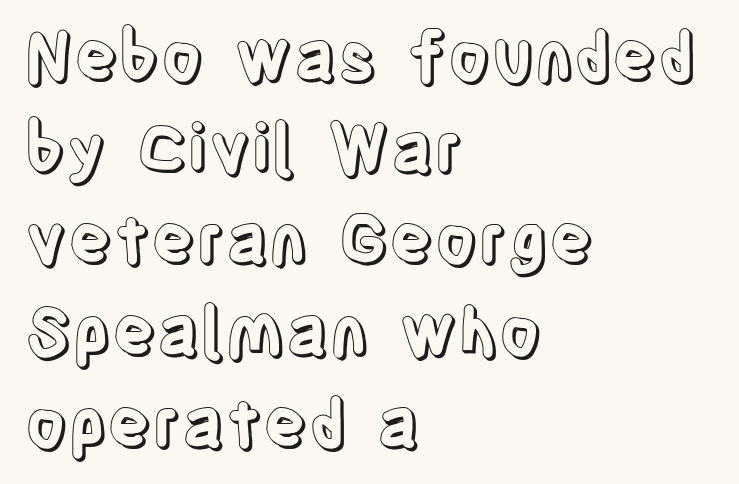
Q: Is the text italic (slanted)? A: No, it is upright.
Q: Is the text underlined? A: No.
Q: How is the paragraph aligned? A: Left-aligned.
Q: Is the spacing between letters normal or unusually wide? A: Normal.
Q: Is the spacing between lines tight, normal or loose? A: Normal.
Q: Width (condensed, normal, or wide)? A: Condensed.
Q: x-height? A: Large.
Q: Monospaced? A: No.
